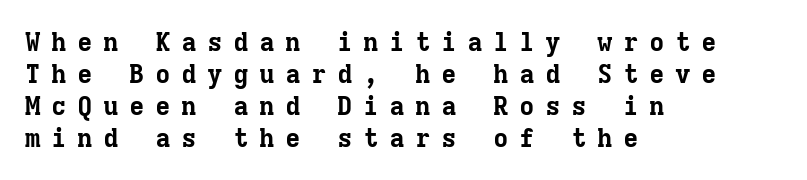
The image shows 26 px bold type, upright; set left-aligned, line spacing 1.23x, unusually wide letter spacing (+0.4 em), not underlined.
